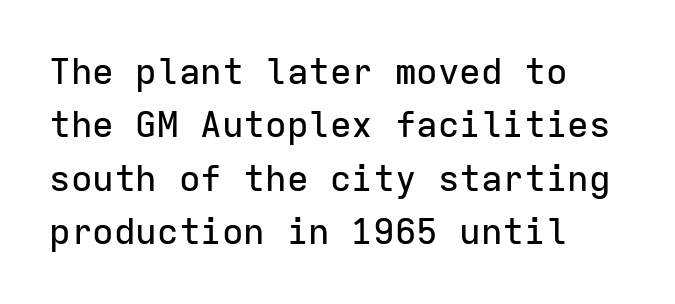
Think of a typewriter: that constant character pitch is what you see here. How are the letters spaced? Ordinarily, with no added tracking. Anything drawn beneath the words? Only blank space. No feet cap the strokes, marking this as sans-serif type.
